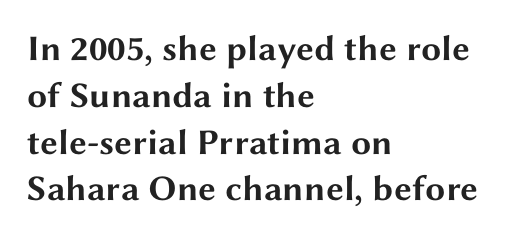
Tall strokes in this sample are plumb rather than angled. The type family on display is of the sans-serif kind. Think of a printed novel: that variable character pitch is what you see here. Observe the ordinary spacing: letters are neighbours, not strangers. Leading matches the norm, producing a regular column.
